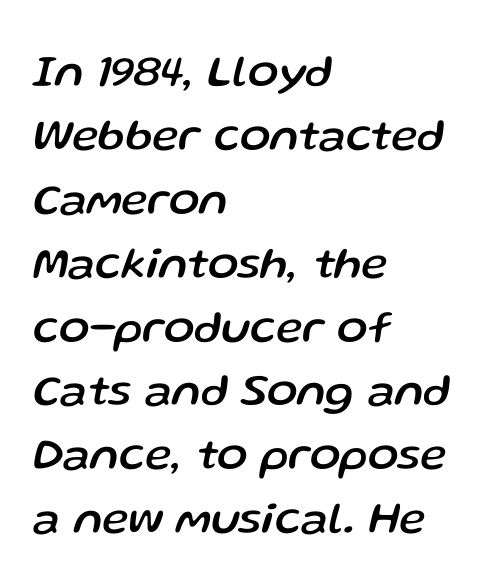
It's the slanting kind of type. Spacing verdict: proportional, widths tailored to each character. The space between consecutive lines is moderate. A student would call this left alignment; a typographer would say flush left, rag right.
